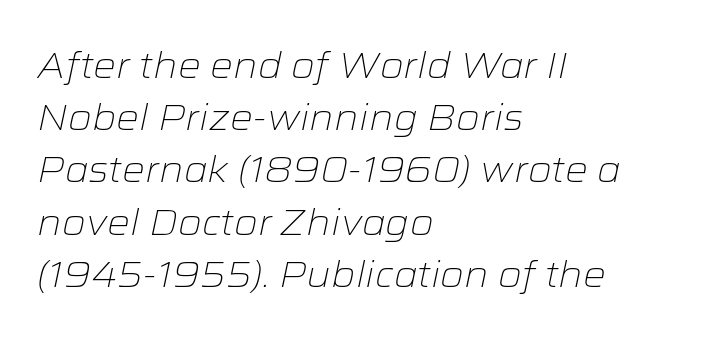
The image shows 36 px light, wide type, italic (leaning right); set left-aligned, normal line spacing (1.45x), normal letter spacing, not underlined; low stroke contrast and a medium x-height.
